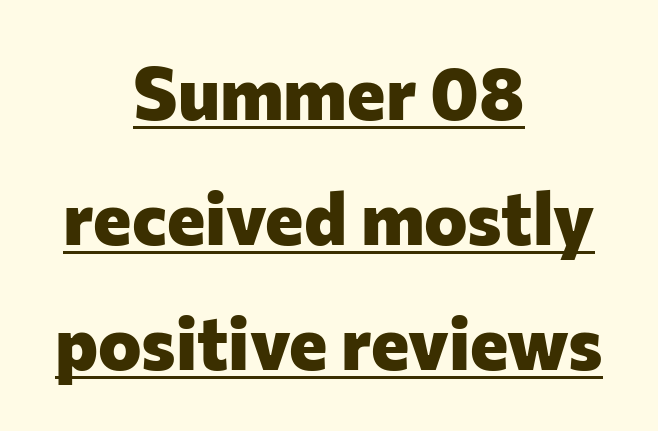
Q: Is the text bold? A: Yes.
Q: Is the text italic (slanted)? A: No, it is upright.
Q: Is the typeface a serif or a sans-serif typeface? A: Sans-serif.
Q: Is the text underlined? A: Yes.
Q: How is the paragraph aligned? A: Centered.
Q: Is the spacing between letters normal or unusually wide? A: Normal.
Q: Width (condensed, normal, or wide)? A: Normal.
Q: Stroke contrast? A: Low.
Q: x-height? A: Medium.
Q: Monospaced? A: No.
